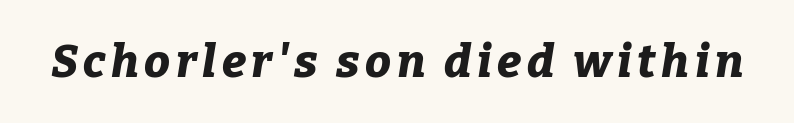
No word sits above an underline. Plenty of ink on the page — the face is bold. This sample uses an oblique cut, with every glyph tilted off the vertical. Character widths vary here, with narrow letters taking less room than wide ones.
